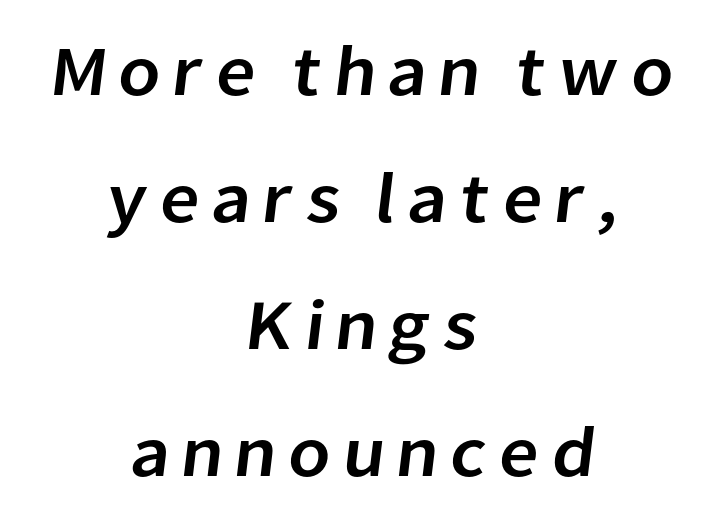
Q: Is the typeface a serif or a sans-serif typeface? A: Sans-serif.
Q: Is the text underlined? A: No.
Q: How is the paragraph aligned? A: Centered.
Q: Width (condensed, normal, or wide)? A: Normal.
Q: Stroke contrast? A: Low.
Q: x-height? A: Medium.
Q: Monospaced? A: No.
